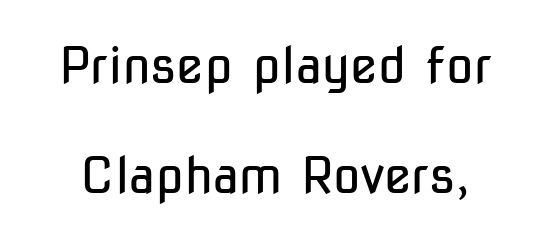
Q: Is the text bold? A: No.
Q: Is the text italic (slanted)? A: No, it is upright.
Q: Is the typeface a serif or a sans-serif typeface? A: Sans-serif.
Q: Is the text underlined? A: No.
Q: Is the spacing between letters normal or unusually wide? A: Normal.
Q: Is the spacing between lines tight, normal or loose? A: Loose.
Q: Width (condensed, normal, or wide)? A: Condensed.
Q: Stroke contrast? A: Low.
Q: x-height? A: Medium.
Q: Monospaced? A: No.
